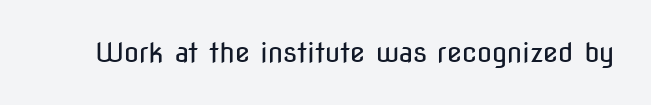
The image shows 27 px text type, upright; set normal letter spacing, not underlined.
